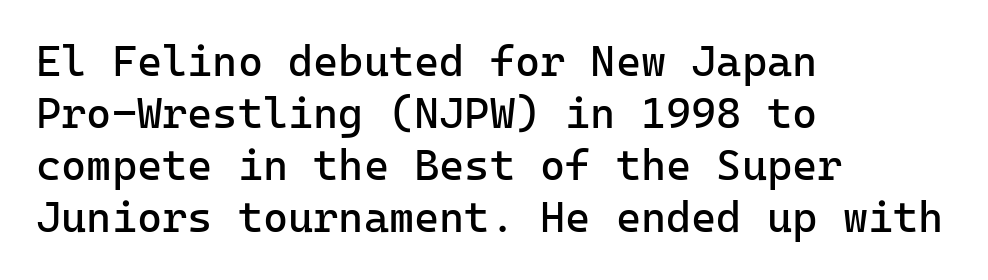
A typesetter would label this face a sans. Is this a fixed-width face? Yes — each glyph sits in an identical cell. No italicization has been applied; the sample stays upright. Typeset ragged right — the left edge is the straight one.
